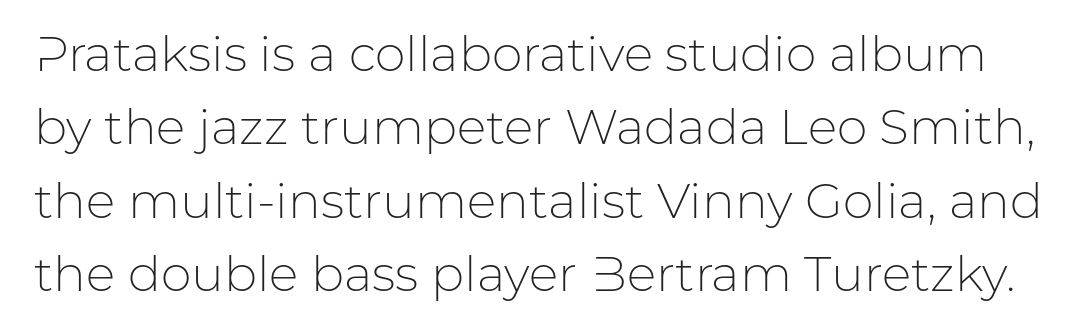
The image shows 49 px light sans-serif type, upright; set normal line spacing (1.5x), normal letter spacing, not underlined; low stroke contrast and a medium x-height.
